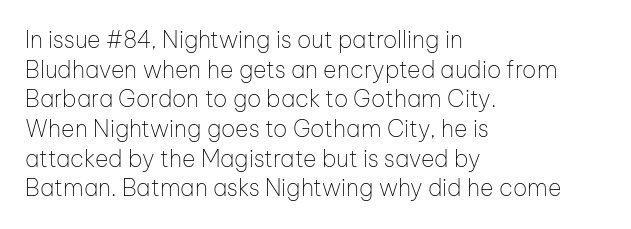
The lines sit at an ordinary, default distance from one another. The rag falls on the right side of this text block. The characters are drawn with everyday or finer stroke widths. Descender tails drop into unmarked territory.
